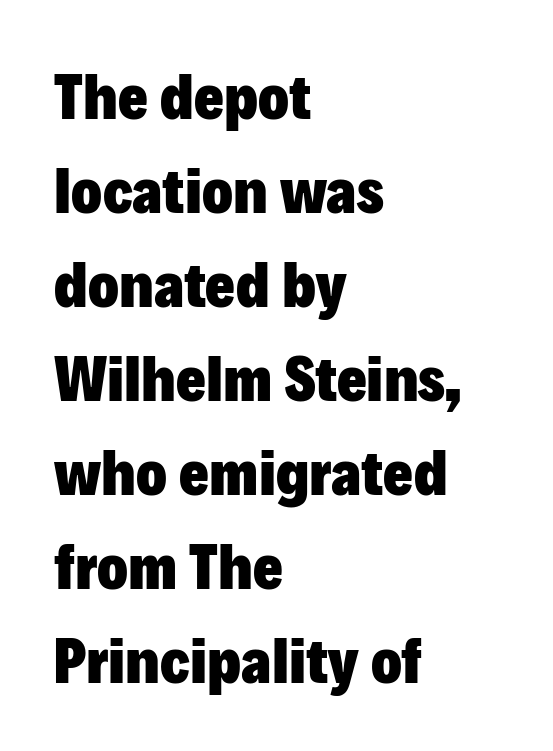
{"serif": "no", "italic": "no", "bold": "yes", "weight": "heavy", "width": "normal", "stroke_contrast": "low", "x_height": "medium", "monospaced": "no", "underline": "no", "align": "left", "line_spacing": "normal", "line_spacing_ratio": 1.47, "letter_spacing": "normal", "letter_spacing_em": 0.0, "glyph_px": 64}
